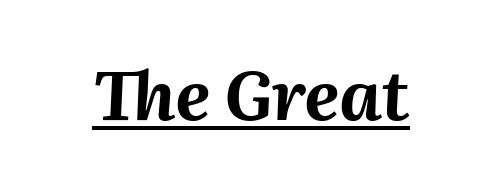
The image shows 68 px bold type, italic (leaning right); set centered, normal letter spacing, underlined; medium stroke contrast and a medium x-height.
